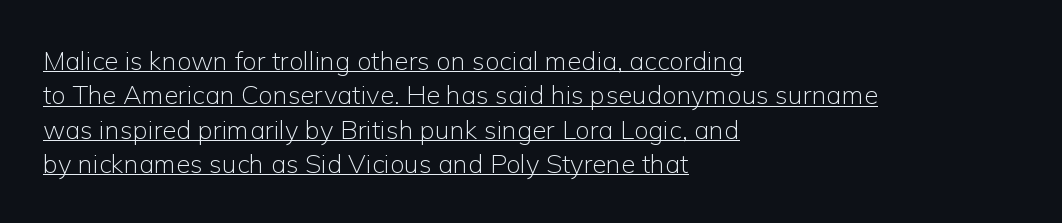
A quiet, ordinary-to-light weight characterises the typeface. Students, observe: this is what conventionally led text looks like. If you drew a line through each stem, it would be perfectly vertical. The ragged edge is on the right, which tells us the setting is flush left.
